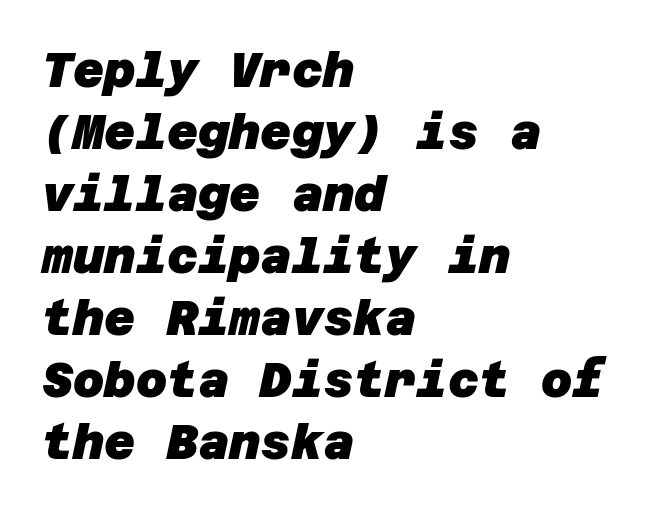
Q: Is the text bold? A: Yes.
Q: Is the typeface a serif or a sans-serif typeface? A: Sans-serif.
Q: Is the text underlined? A: No.
Q: How is the paragraph aligned? A: Left-aligned.
Q: Is the spacing between letters normal or unusually wide? A: Normal.
Q: Is the spacing between lines tight, normal or loose? A: Normal.
Q: Width (condensed, normal, or wide)? A: Normal.
Q: Stroke contrast? A: Low.
Q: x-height? A: Large.
